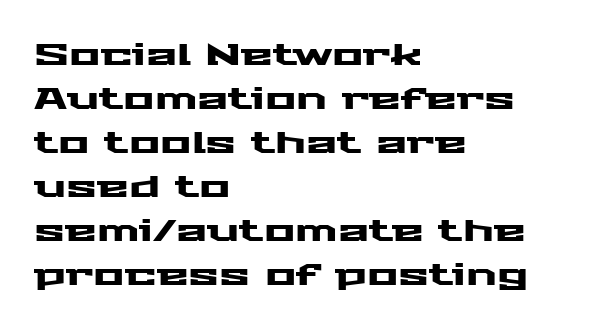
The image shows 29 px wide sans-serif type, upright; set left-aligned, normal line spacing (1.52x), normal letter spacing, not underlined; medium stroke contrast and a medium x-height.
